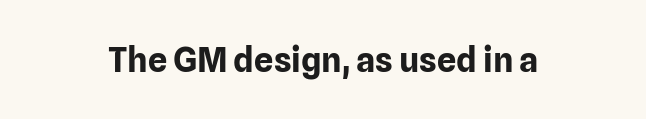
Q: Is the text bold? A: Yes.
Q: Is the text italic (slanted)? A: No, it is upright.
Q: Is the typeface a serif or a sans-serif typeface? A: Sans-serif.
Q: Is the text underlined? A: No.
Q: Is the spacing between letters normal or unusually wide? A: Normal.
Q: Width (condensed, normal, or wide)? A: Normal.
Q: Stroke contrast? A: Low.
Q: x-height? A: Medium.
Q: Monospaced? A: No.
